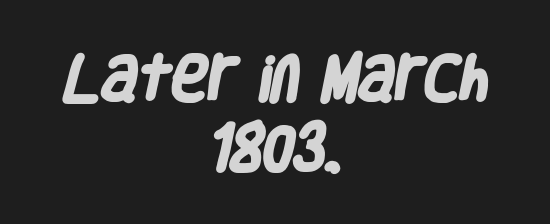
{"serif": "no", "bold": "yes", "weight": "heavy", "width": "condensed", "stroke_contrast": "low", "x_height": "large", "monospaced": "no", "underline": "no", "align": "center", "line_spacing": "normal", "line_spacing_ratio": 1.39, "letter_spacing": "normal", "letter_spacing_em": 0.0, "glyph_px": 50}
